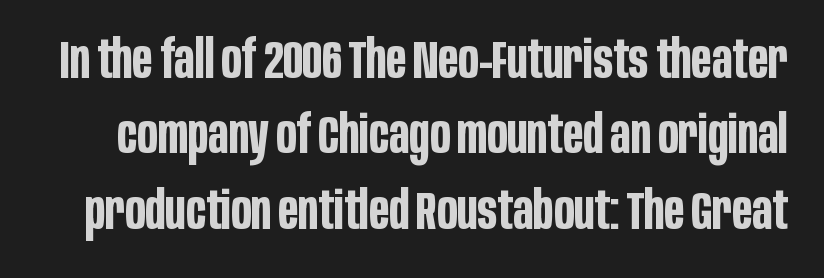
Plain, unruled lines of type. Glyph-to-glyph distance matches everyday printed text. Heavy, bold letterforms. Nothing sits at the stroke ends, so this counts as sans-serif.
